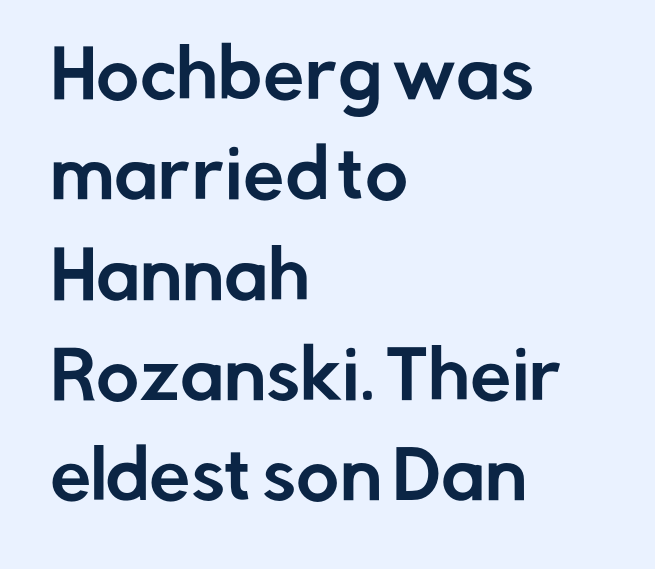
Q: Is the text italic (slanted)? A: No, it is upright.
Q: Is the typeface a serif or a sans-serif typeface? A: Sans-serif.
Q: Is the text underlined? A: No.
Q: How is the paragraph aligned? A: Left-aligned.
Q: Is the spacing between letters normal or unusually wide? A: Normal.
Q: Is the spacing between lines tight, normal or loose? A: Normal.
Q: Width (condensed, normal, or wide)? A: Normal.
Q: Stroke contrast? A: Low.
Q: x-height? A: Medium.
Q: Monospaced? A: No.
